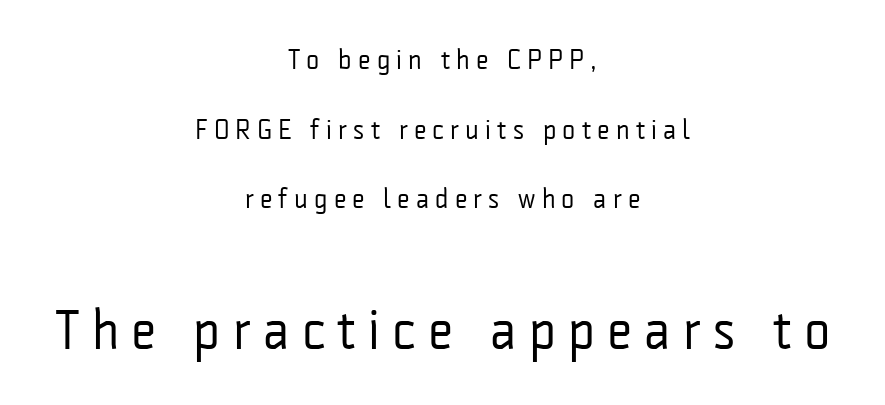
{"serif": "no", "italic": "no", "bold": "no", "weight": "regular", "width": "condensed", "stroke_contrast": "low", "x_height": "medium", "monospaced": "no", "underline": "no", "align": "center", "line_spacing": "loose", "line_spacing_ratio": 2.49, "letter_spacing": "wide", "letter_spacing_em": 0.22, "larger_block": "second", "size_ratio": 2.0, "glyph_px": 56}
